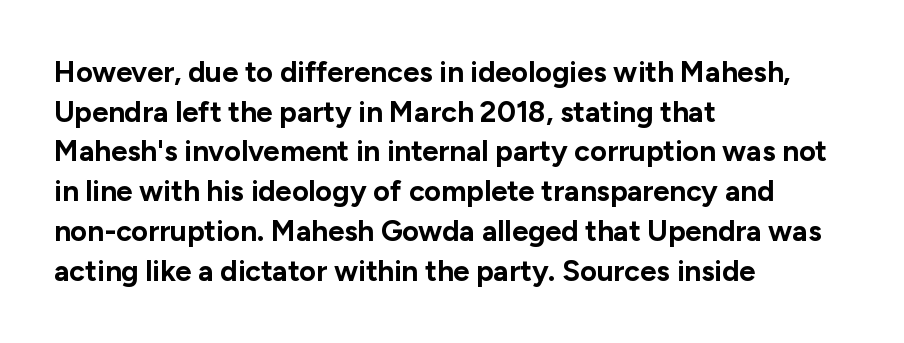
{"serif": "no", "italic": "no", "bold": "yes", "weight": "bold", "width": "normal", "stroke_contrast": "low", "x_height": "medium", "monospaced": "no", "underline": "no", "align": "left", "line_spacing": "normal", "line_spacing_ratio": 1.37, "letter_spacing": "normal", "letter_spacing_em": 0.0, "glyph_px": 29}
